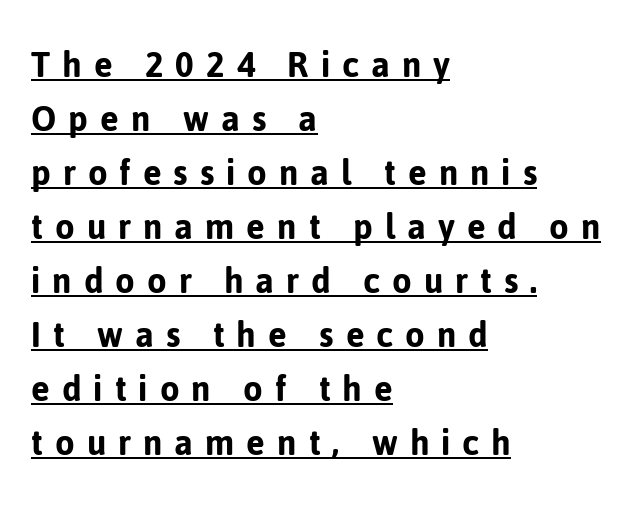
{"serif": "no", "italic": "no", "width": "normal", "stroke_contrast": "low", "x_height": "medium", "monospaced": "no", "underline": "yes", "align": "left", "line_spacing": "normal", "line_spacing_ratio": 1.35, "letter_spacing": "wide", "letter_spacing_em": 0.3, "glyph_px": 40}
